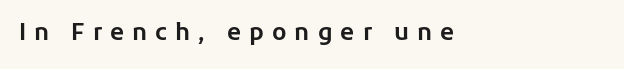
{"italic": "no", "underline": "no", "align": "left", "letter_spacing": "wide", "letter_spacing_em": 0.35, "glyph_px": 23}
